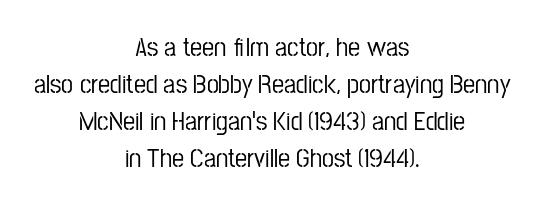
The image shows 27 px text type, upright; set centered, normal line spacing (1.37x), normal letter spacing, not underlined.
